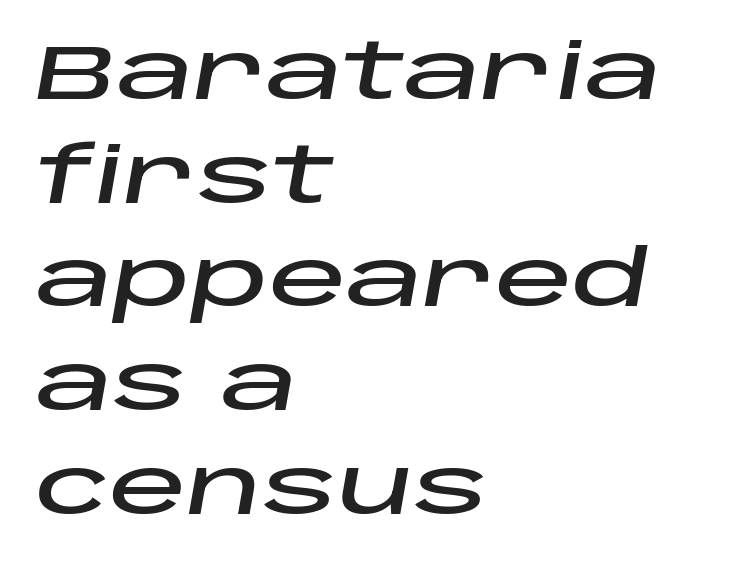
Quick note: underline off. Horizontal bands of white between lines are of average thickness. There is no visible air inserted between adjacent glyphs. All the whitespace from short lines collects on the right.
